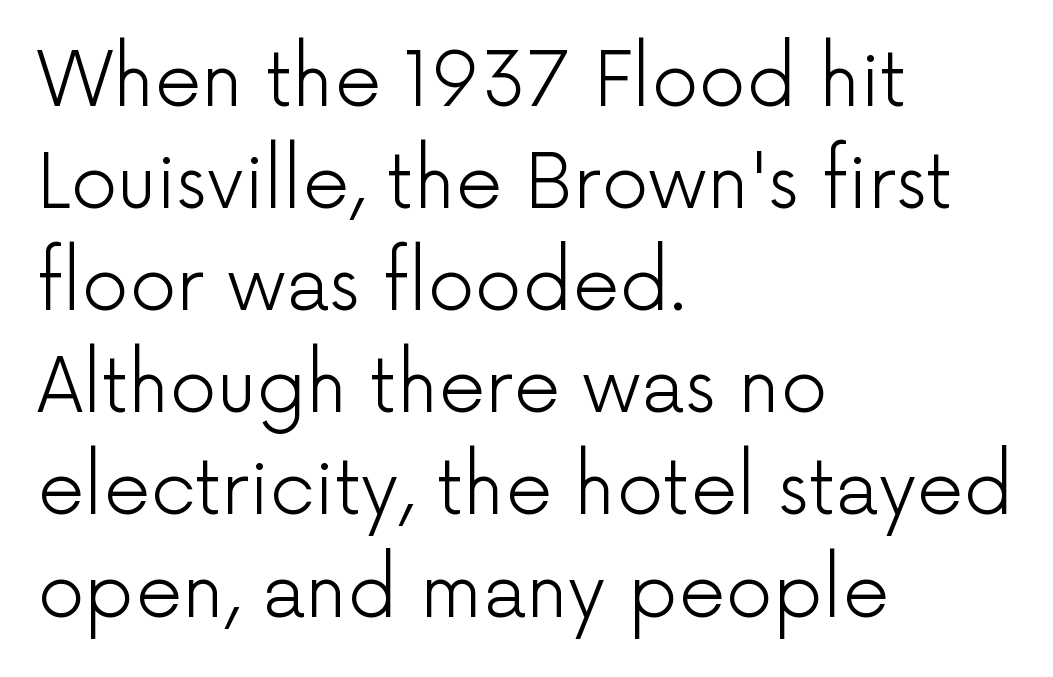
The strokes are not fattened; the text isn't bold. The typeface chosen for these lines omits serifs. Each line starts at the same left margin while the right side varies. Descenders hang freely into open space.
